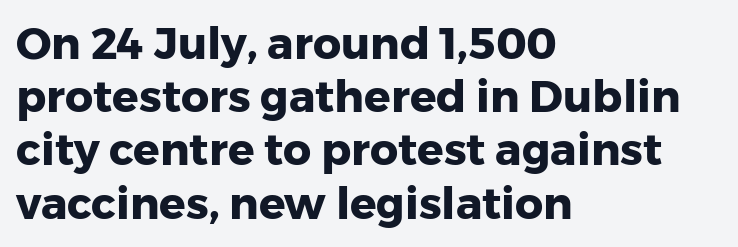
The image shows 44 px heavy sans-serif type, upright; set left-aligned, line spacing 1.21x, normal letter spacing, not underlined; low stroke contrast and a medium x-height.
